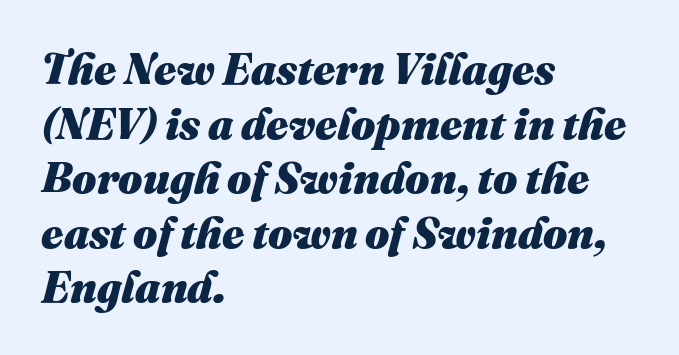
Q: Is the text bold? A: Yes.
Q: Is the text italic (slanted)? A: Yes, it leans right by about 16 degrees.
Q: Is the text underlined? A: No.
Q: How is the paragraph aligned? A: Left-aligned.
Q: Is the spacing between letters normal or unusually wide? A: Normal.
Q: Is the spacing between lines tight, normal or loose? A: Normal.
Q: Width (condensed, normal, or wide)? A: Normal.
Q: Stroke contrast? A: Medium.
Q: x-height? A: Medium.
Q: Monospaced? A: No.
